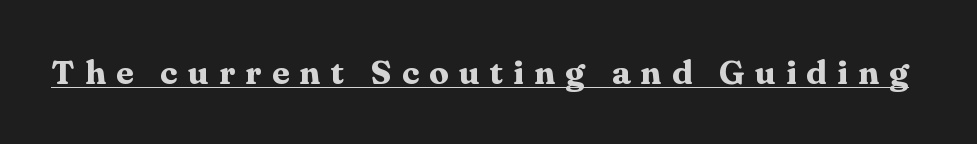
Q: Is the text bold? A: Yes.
Q: Is the text italic (slanted)? A: No, it is upright.
Q: Is the typeface a serif or a sans-serif typeface? A: Serif.
Q: Is the text underlined? A: Yes.
Q: Is the spacing between letters normal or unusually wide? A: Unusually wide.
Q: Width (condensed, normal, or wide)? A: Wide.
Q: Stroke contrast? A: Medium.
Q: x-height? A: Medium.
Q: Monospaced? A: No.
